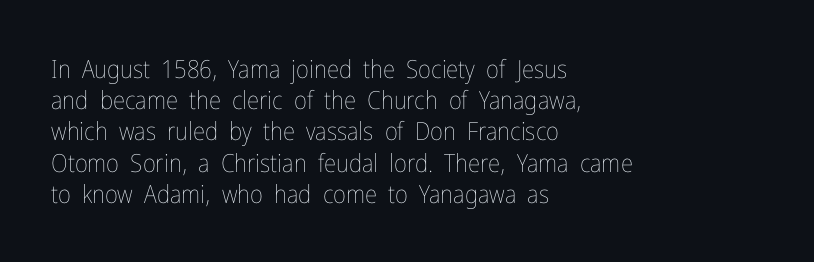
The image shows 25 px text type, upright; set left-aligned, normal line spacing (1.25x), normal letter spacing, not underlined.
